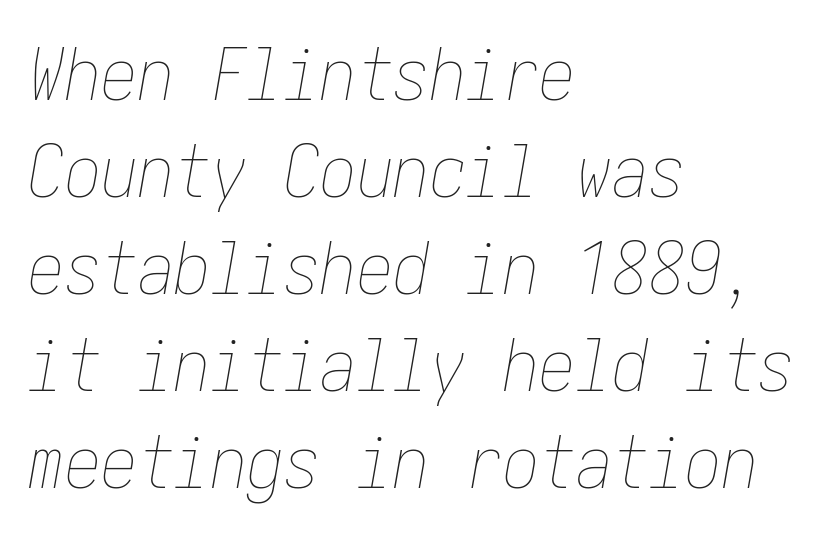
Q: Is the text bold? A: No.
Q: Is the text italic (slanted)? A: Yes, it leans right by about 10 degrees.
Q: Is the text underlined? A: No.
Q: How is the paragraph aligned? A: Left-aligned.
Q: Is the spacing between letters normal or unusually wide? A: Normal.
Q: Is the spacing between lines tight, normal or loose? A: Normal.
Q: Width (condensed, normal, or wide)? A: Condensed.
Q: Stroke contrast? A: Low.
Q: x-height? A: Medium.
